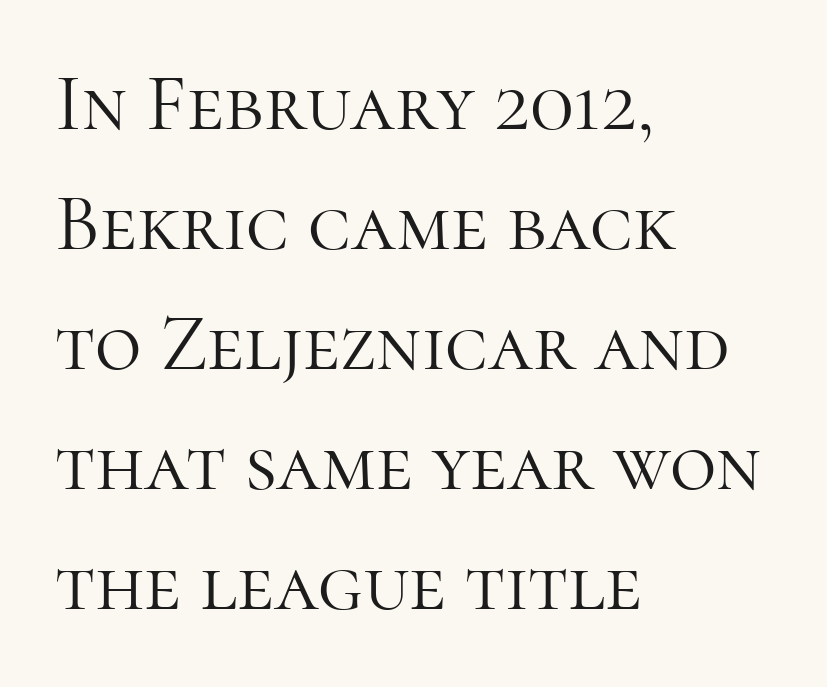
A typesetter would call this proportional, since set widths differ per character. Leading: standard. Little horizontal feet cap the strokes, marking this as serif type. No extra ink here — the face is not bold. The string is rendered with underlining switched off. Is the letter spacing exaggerated? No — it looks like the ordinary default.
